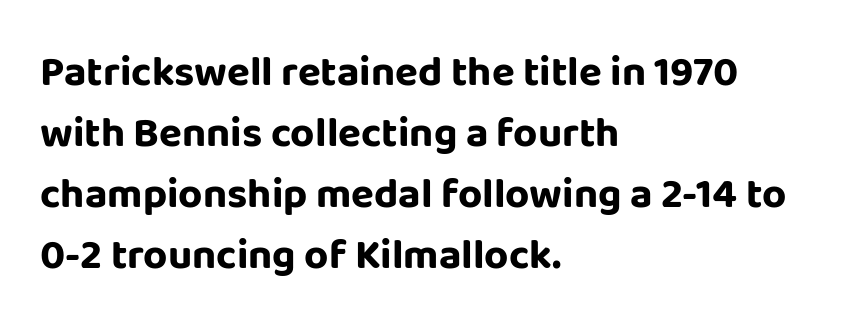
The gaps between neighbouring characters are ordinary and unremarkable. Line starts are locked; line ends wander. Each letter keeps its own natural width here, so spacing adapts to shape. Typesetter's note: full bold, strokes at maximum text heaviness.
